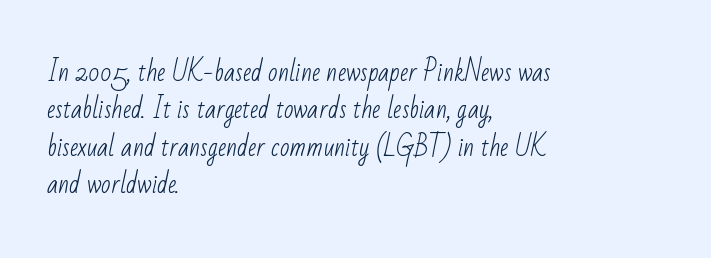
Q: Is the text bold? A: No.
Q: Is the text underlined? A: No.
Q: How is the paragraph aligned? A: Left-aligned.
Q: Is the spacing between letters normal or unusually wide? A: Normal.
Q: Is the spacing between lines tight, normal or loose? A: Normal.
